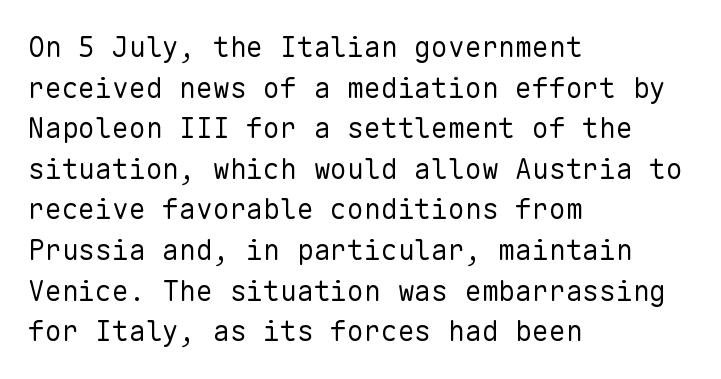
Is this a fixed-width face? Yes — each glyph sits in an identical cell. Baseline-to-baseline distance is the conventional proportion of letter height. Unlike italic type, these characters show no tilt at all. How are the letters spaced? Ordinarily, with no added tracking.
